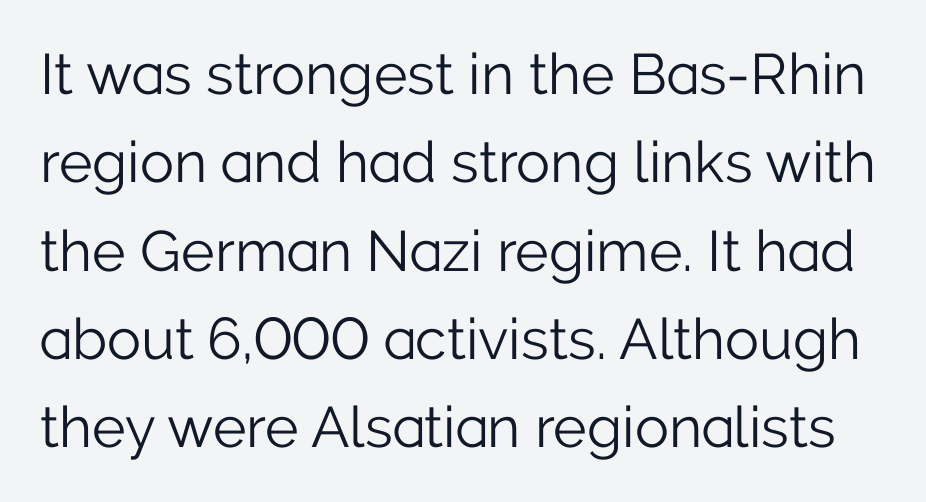
Q: Is the text bold? A: No.
Q: Is the text italic (slanted)? A: No, it is upright.
Q: Is the typeface a serif or a sans-serif typeface? A: Sans-serif.
Q: Is the text underlined? A: No.
Q: Is the spacing between letters normal or unusually wide? A: Normal.
Q: Is the spacing between lines tight, normal or loose? A: Normal.
Q: Width (condensed, normal, or wide)? A: Normal.
Q: Stroke contrast? A: Low.
Q: x-height? A: Medium.
Q: Monospaced? A: No.
